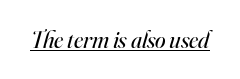
You can tell it's italic because the verticals aren't actually vertical. These characters rest on top of a visible drawn line. No extra tracking has been applied to these lines. The weight would be labelled regular, book, light, or lighter still.
